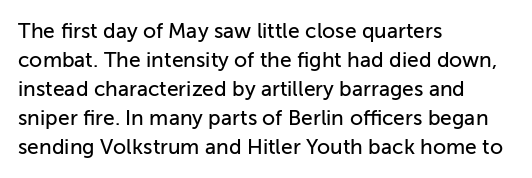
Q: Is the text italic (slanted)? A: No, it is upright.
Q: Is the text underlined? A: No.
Q: How is the paragraph aligned? A: Left-aligned.
Q: Is the spacing between letters normal or unusually wide? A: Normal.
Q: Is the spacing between lines tight, normal or loose? A: Normal.
